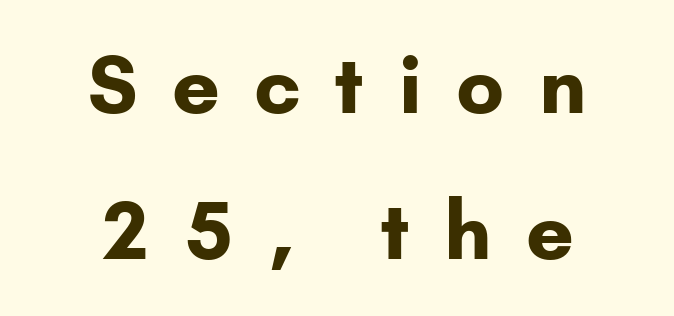
Is there any slant? The stems are plumb. Both edges are ragged and mirror each other, which tells us the setting is centered. Regarding serifs, this sample does without them. Is the letter spacing exaggerated? Yes — the characters are pushed far apart. This sample has the flowing, uneven cadence of proportional lettering. Bare-footed words on every line.
